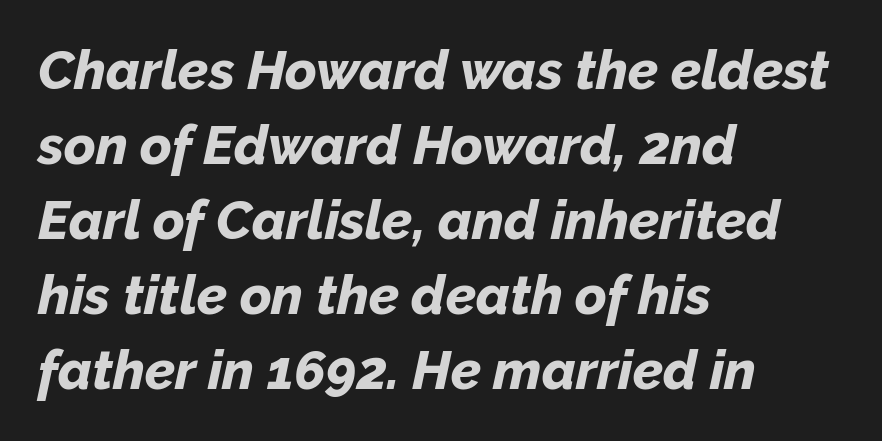
Whoever set this chose a conventional vertical rhythm. The passage shown is typed in a proportional face where columns would drift. Look at the stroke-to-counter ratio: heavy, a bold. Letter spacing: default. Quick note: italic.
